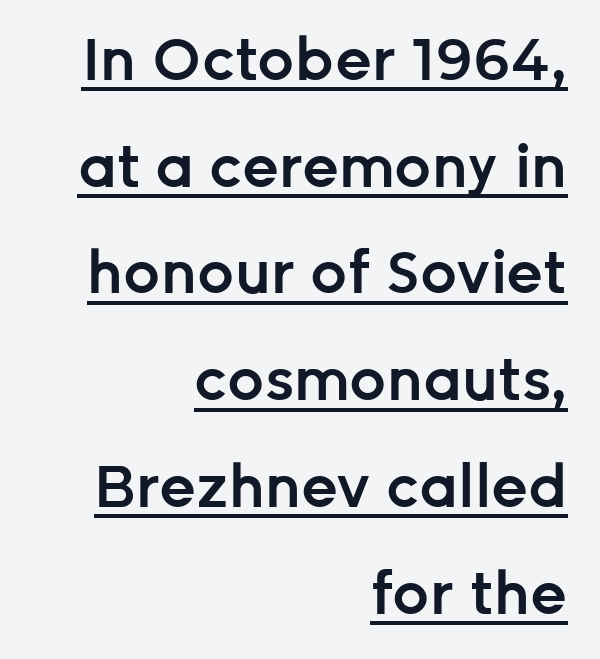
The image shows 58 px semibold sans-serif type, upright; set right-aligned, line spacing 1.84x, normal letter spacing, underlined; low stroke contrast and a medium x-height.
